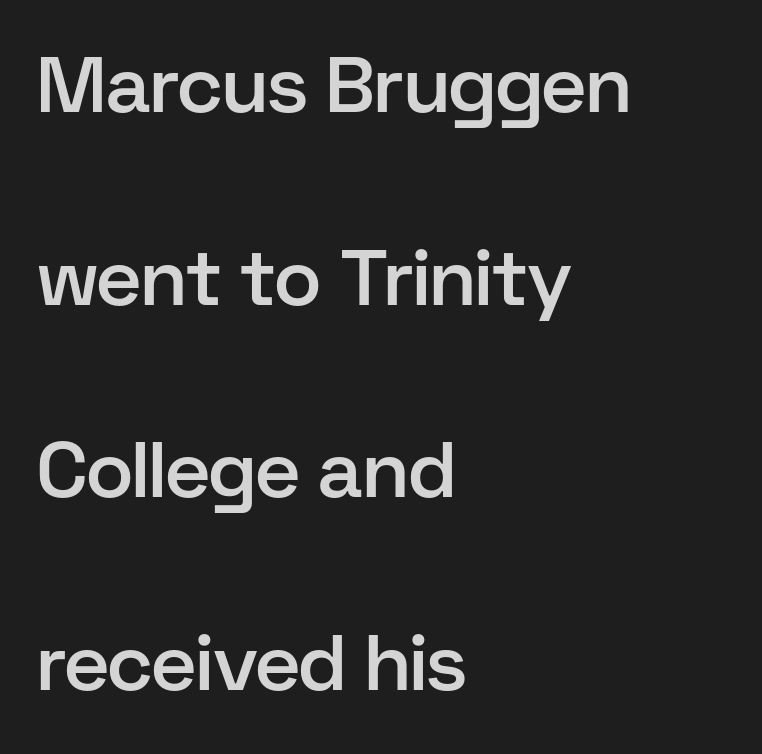
{"serif": "no", "italic": "no", "bold": "semi", "weight": "semibold", "width": "normal", "stroke_contrast": "low", "x_height": "medium", "monospaced": "no", "underline": "no", "align": "left", "line_spacing": "loose", "line_spacing_ratio": 2.47, "letter_spacing": "normal", "letter_spacing_em": 0.0, "glyph_px": 78}
